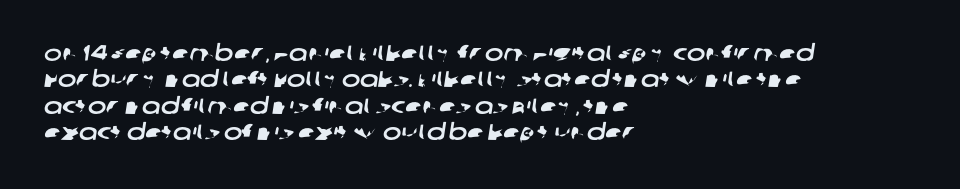
Q: Is the text underlined? A: No.
Q: How is the paragraph aligned? A: Left-aligned.
Q: Is the spacing between letters normal or unusually wide? A: Normal.
